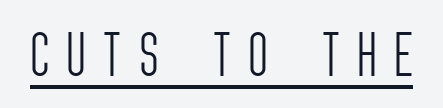
Q: Is the text bold? A: No.
Q: Is the text italic (slanted)? A: No, it is upright.
Q: Is the typeface a serif or a sans-serif typeface? A: Sans-serif.
Q: Is the text underlined? A: Yes.
Q: Is the spacing between letters normal or unusually wide? A: Unusually wide.
Q: Width (condensed, normal, or wide)? A: Condensed.
Q: Stroke contrast? A: Low.
Q: x-height? A: Large.
Q: Monospaced? A: No.
